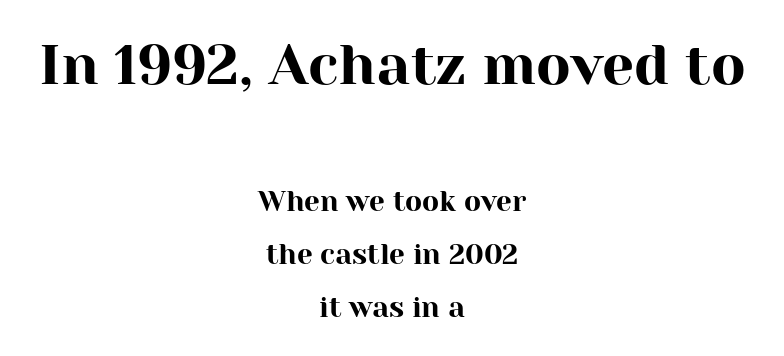
{"serif": "yes", "italic": "no", "width": "normal", "stroke_contrast": "high", "x_height": "medium", "monospaced": "no", "underline": "no", "align": "center", "line_spacing": "loose", "line_spacing_ratio": 1.9, "letter_spacing": "normal", "letter_spacing_em": 0.0, "larger_block": "first", "size_ratio": 2.04, "glyph_px": 57}
